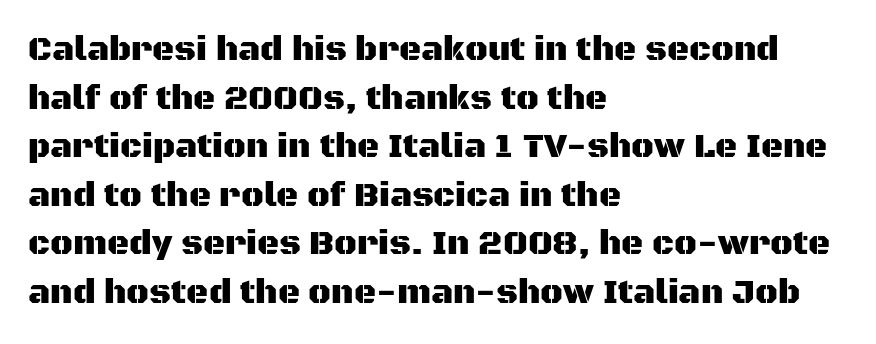
The image shows 34 px sans-serif type, upright; set left-aligned, normal line spacing (1.43x), normal letter spacing, not underlined; medium stroke contrast and a large x-height.
